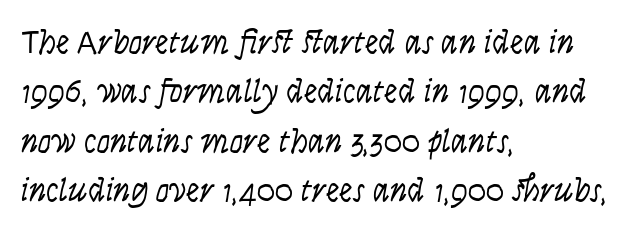
The image shows 34 px light, condensed sans-serif type; set left-aligned, normal line spacing (1.45x), normal letter spacing, not underlined; low stroke contrast and a large x-height.
